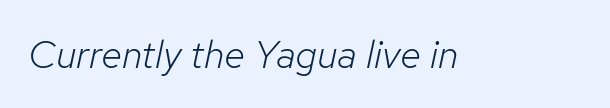
The image shows 39 px light type, italic (leaning right); set normal letter spacing, not underlined; low stroke contrast and a medium x-height.
